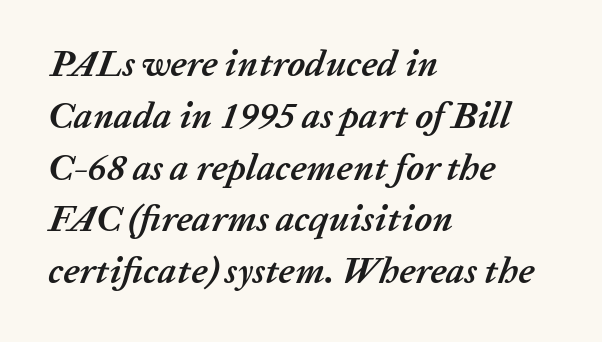
Q: Is the text bold? A: Yes.
Q: Is the text italic (slanted)? A: Yes, it leans right by about 20 degrees.
Q: Is the text underlined? A: No.
Q: How is the paragraph aligned? A: Left-aligned.
Q: Is the spacing between letters normal or unusually wide? A: Normal.
Q: Is the spacing between lines tight, normal or loose? A: Normal.
Q: Width (condensed, normal, or wide)? A: Normal.
Q: Stroke contrast? A: Low.
Q: x-height? A: Medium.
Q: Monospaced? A: No.
